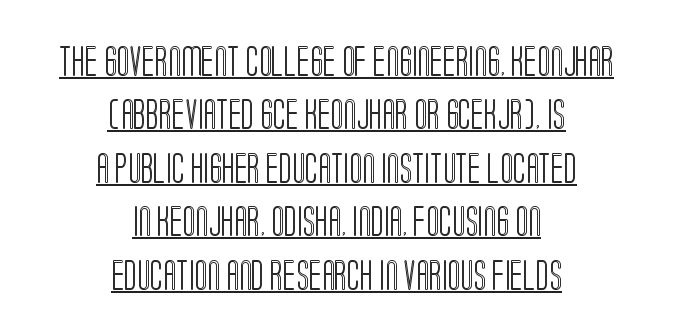
Q: Is the text italic (slanted)? A: No, it is upright.
Q: Is the text underlined? A: Yes.
Q: How is the paragraph aligned? A: Centered.
Q: Is the spacing between letters normal or unusually wide? A: Normal.
Q: Width (condensed, normal, or wide)? A: Condensed.
Q: x-height? A: Large.
Q: Monospaced? A: No.
